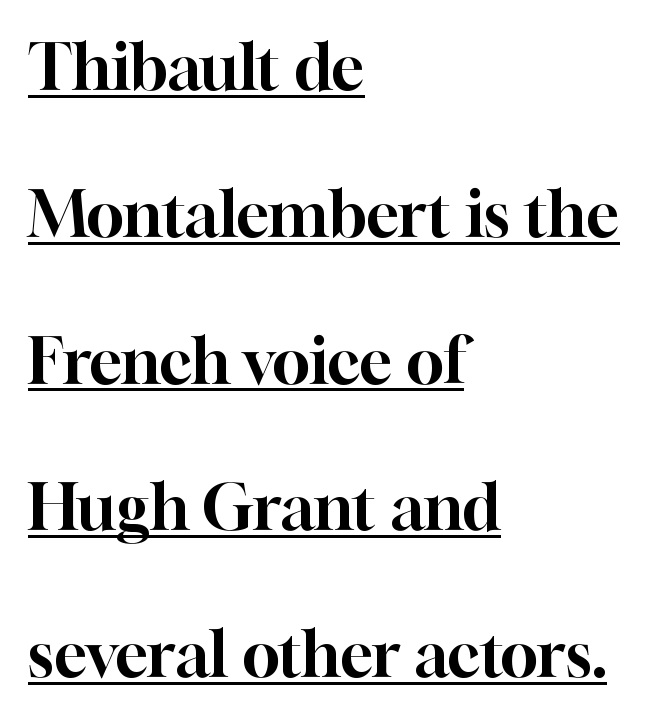
Q: Is the text italic (slanted)? A: No, it is upright.
Q: Is the typeface a serif or a sans-serif typeface? A: Serif.
Q: Is the text underlined? A: Yes.
Q: How is the paragraph aligned? A: Left-aligned.
Q: Is the spacing between letters normal or unusually wide? A: Normal.
Q: Is the spacing between lines tight, normal or loose? A: Loose.
Q: Width (condensed, normal, or wide)? A: Normal.
Q: Stroke contrast? A: High.
Q: x-height? A: Medium.
Q: Monospaced? A: No.
